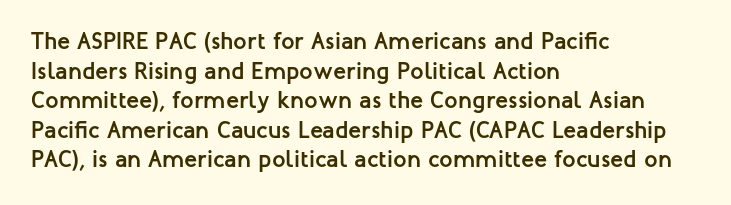
The image shows 24 px bold type, upright; set left-aligned, line spacing 1.23x, normal letter spacing, not underlined.
